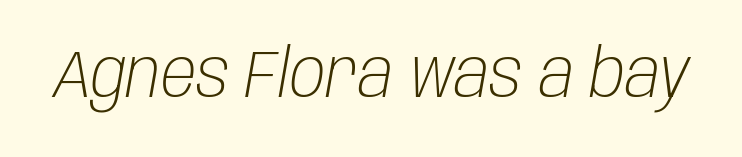
{"italic": "yes", "lean": "right", "slant_degrees": 10, "bold": "no", "weight": "light", "width": "condensed", "stroke_contrast": "low", "x_height": "large", "monospaced": "no", "underline": "no", "letter_spacing": "normal", "letter_spacing_em": 0.0, "glyph_px": 66}
